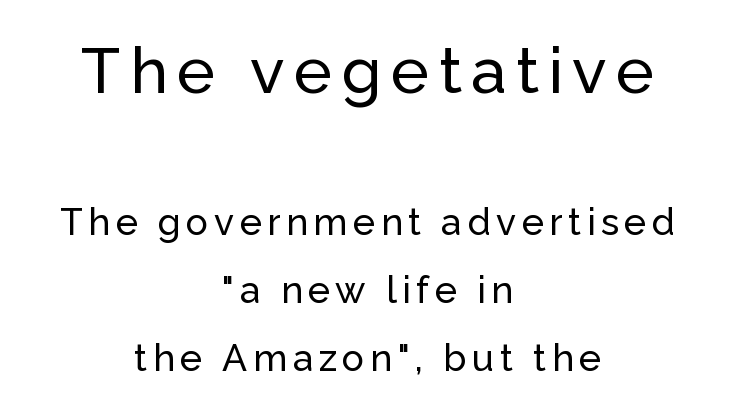
The passage is arranged like a title page — every line centered. The string is rendered with underlining switched off. A typesetter would label this face a sans. The designer gave the opening block more size than the closing block. Do the characters align in a grid? No, the font is proportional.
